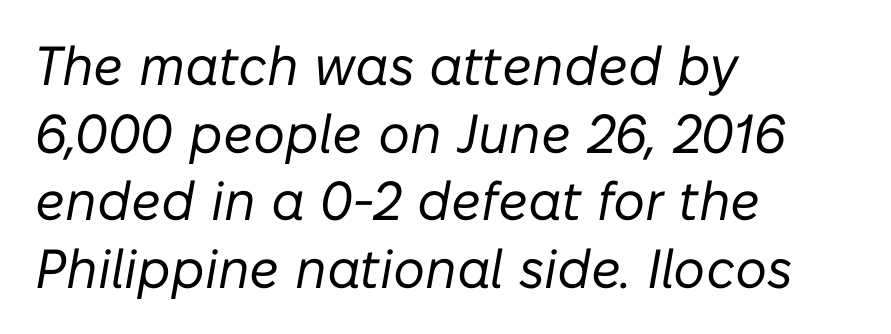
{"italic": "yes", "lean": "right", "slant_degrees": 10, "bold": "no", "weight": "regular", "width": "normal", "stroke_contrast": "low", "x_height": "medium", "monospaced": "no", "underline": "no", "align": "left", "line_spacing_ratio": 1.23, "letter_spacing": "normal", "letter_spacing_em": 0.0, "glyph_px": 55}
